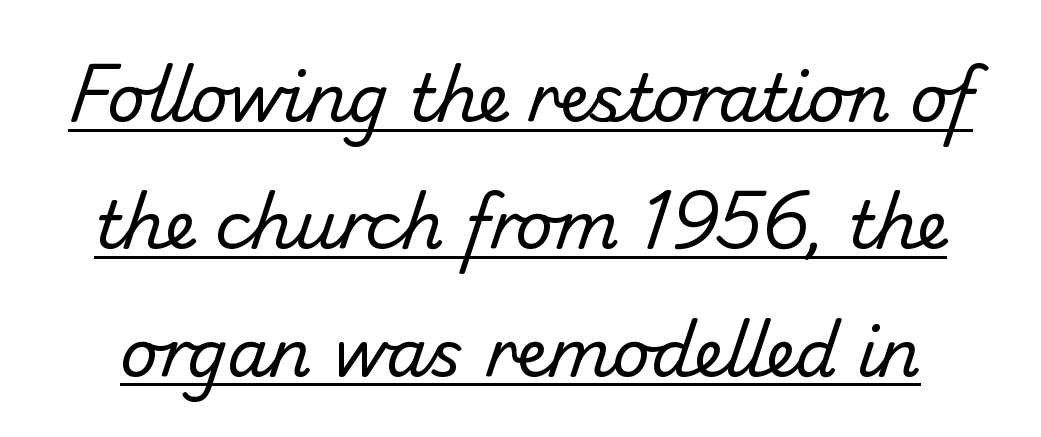
Think standard paragraph weight, or any step lighter than that. How would I describe the line gaps? Wide and relaxed. A rule runs beneath these lines of type. Spacing verdict: proportional, widths tailored to each character. The face used here is a sans, in the tradition of grotesques and geometrics. Is the letter spacing exaggerated? No — it looks like the ordinary default.
